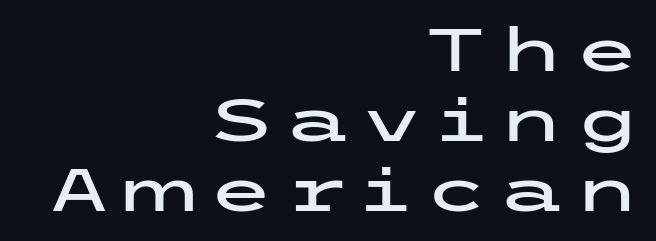
A bare baseline throughout the passage. The type sits square on the baseline with zero lean. The glyphs in this specimen are sans serif. The rag falls on the left side of this text block.
